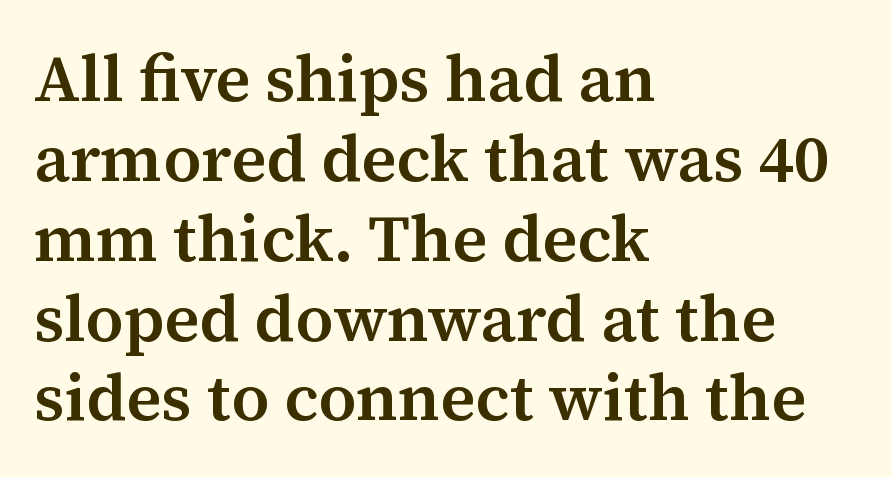
The image shows 66 px semibold serif type, upright; set left-aligned, line spacing 1.21x, normal letter spacing, not underlined; medium stroke contrast and a medium x-height.
